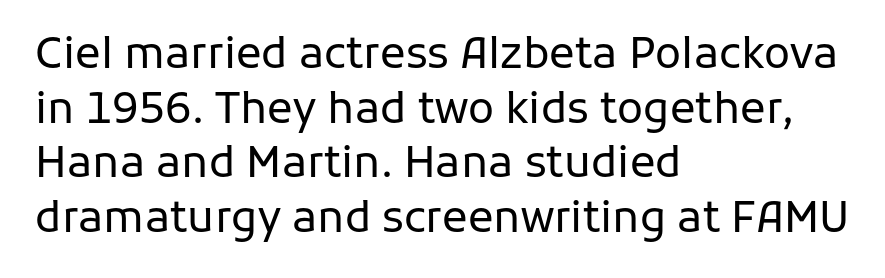
The image shows 43 px regular-weight sans-serif type, upright; set left-aligned, normal line spacing (1.27x), normal letter spacing, not underlined; low stroke contrast and a medium x-height.
